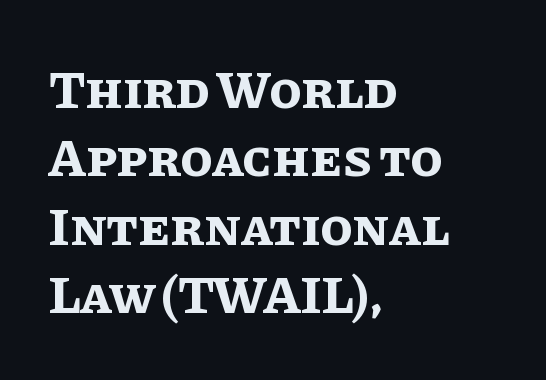
Q: Is the text bold? A: Yes.
Q: Is the text italic (slanted)? A: No, it is upright.
Q: Is the text underlined? A: No.
Q: How is the paragraph aligned? A: Left-aligned.
Q: Is the spacing between letters normal or unusually wide? A: Normal.
Q: Is the spacing between lines tight, normal or loose? A: Normal.
Q: Width (condensed, normal, or wide)? A: Normal.
Q: Stroke contrast? A: Low.
Q: x-height? A: Large.
Q: Monospaced? A: No.
